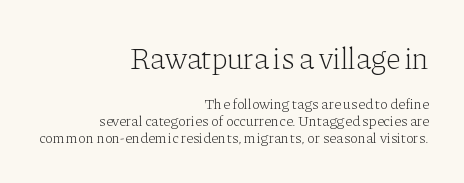
Nothing unusual about the tracking: characters are spaced as the font intends. Successive baselines arrive quickly, one right under another. A typesetter would call this proportional, since set widths differ per character. Upright lettering throughout.
